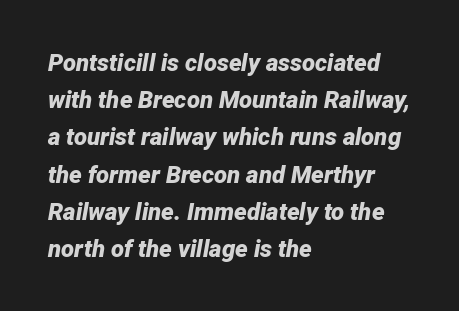
Q: Is the text bold? A: Yes.
Q: Is the text italic (slanted)? A: Yes, it leans right by about 12 degrees.
Q: Is the text underlined? A: No.
Q: How is the paragraph aligned? A: Left-aligned.
Q: Is the spacing between letters normal or unusually wide? A: Normal.
Q: Is the spacing between lines tight, normal or loose? A: Normal.
